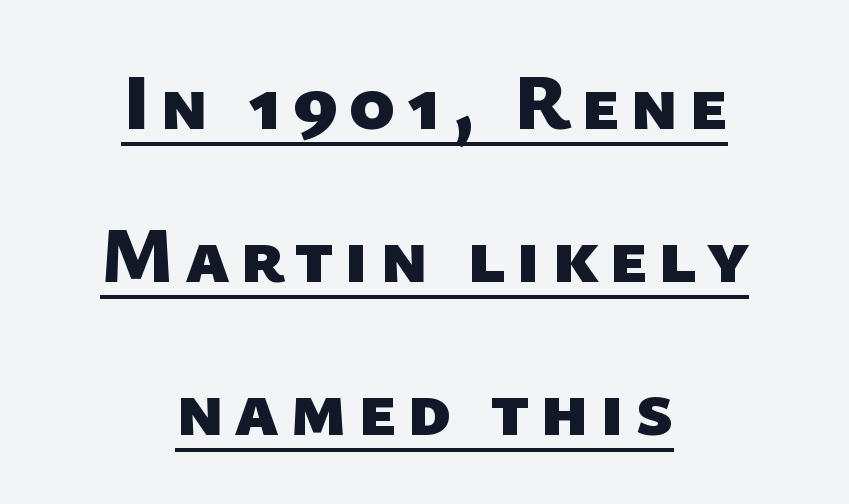
Students, observe: this is what heavily led, spacious text looks like. Typeset on center — no edge is straight. Each letter keeps its own natural width here, so spacing adapts to shape. What kind of face is this? One without serifs — a sans. Notice how thick the strokes are: this is what a full bold looks like.
